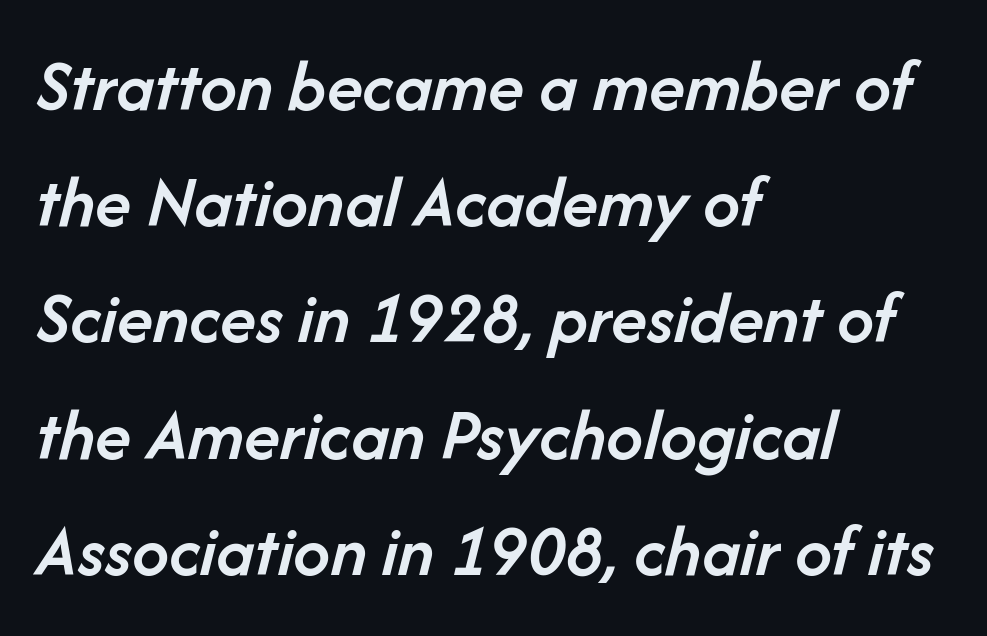
The image shows 74 px semibold type, italic (leaning right); set left-aligned, normal line spacing (1.57x), normal letter spacing, not underlined; low stroke contrast and a medium x-height.
